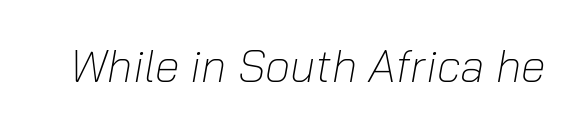
The image shows 45 px light type, italic (leaning right); set normal letter spacing, not underlined; low stroke contrast and a medium x-height.
